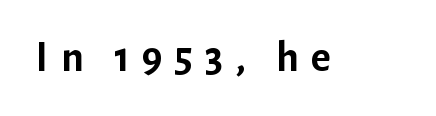
The image shows 43 px semibold sans-serif type, upright; set unusually wide letter spacing (+0.28 em), not underlined; low stroke contrast and a medium x-height.
